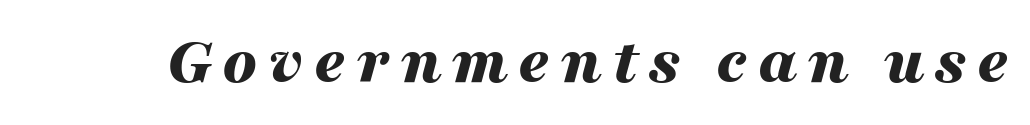
{"italic": "yes", "lean": "right", "slant_degrees": 16, "bold": "yes", "weight": "bold", "width": "wide", "stroke_contrast": "medium", "x_height": "medium", "monospaced": "no", "underline": "no", "glyph_px": 68}
